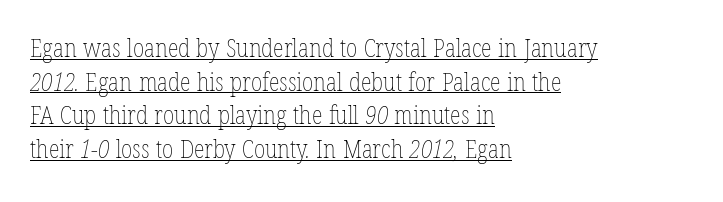
The image shows 25 px text type; set left-aligned, normal line spacing (1.35x), normal letter spacing, underlined.
